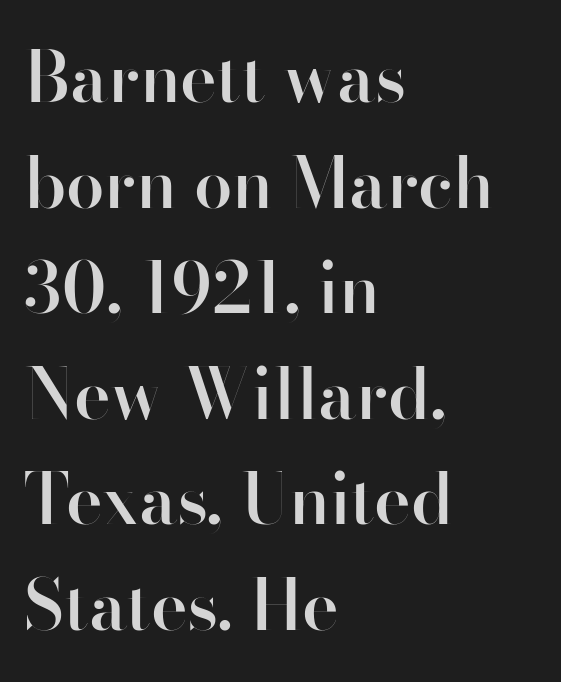
{"serif": "no", "italic": "no", "bold": "semi", "weight": "semibold", "width": "normal", "stroke_contrast": "high", "x_height": "small", "monospaced": "no", "underline": "no", "align": "left", "line_spacing": "normal", "line_spacing_ratio": 1.53, "letter_spacing": "normal", "letter_spacing_em": 0.0, "glyph_px": 69}
